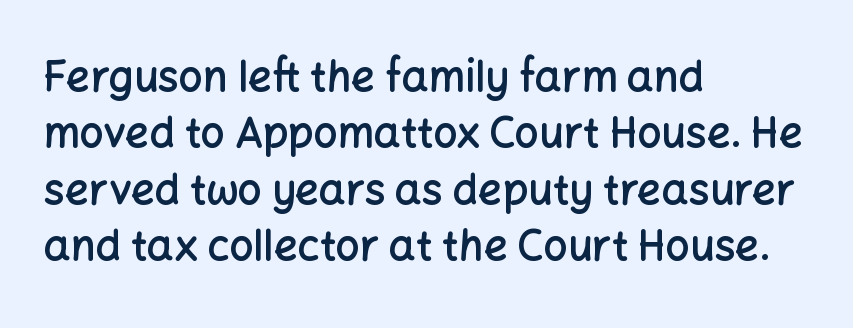
Q: Is the text bold? A: Semi-bold.
Q: Is the text italic (slanted)? A: No, it is upright.
Q: Is the typeface a serif or a sans-serif typeface? A: Sans-serif.
Q: Is the text underlined? A: No.
Q: How is the paragraph aligned? A: Left-aligned.
Q: Is the spacing between letters normal or unusually wide? A: Normal.
Q: Is the spacing between lines tight, normal or loose? A: Normal.
Q: Width (condensed, normal, or wide)? A: Normal.
Q: Stroke contrast? A: Low.
Q: x-height? A: Medium.
Q: Monospaced? A: No.
